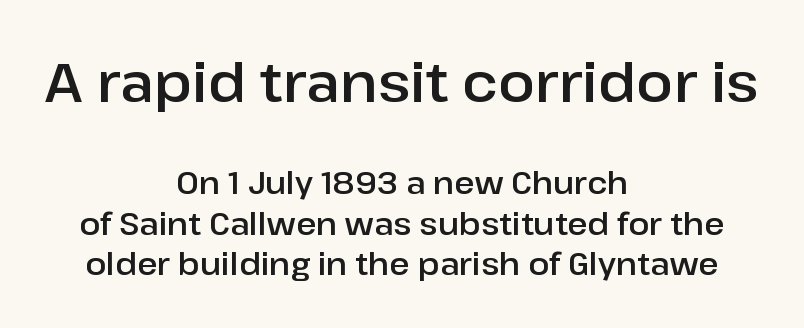
{"serif": "no", "italic": "no", "width": "normal", "stroke_contrast": "low", "x_height": "medium", "monospaced": "no", "underline": "no", "align": "center", "line_spacing": "normal", "line_spacing_ratio": 1.32, "letter_spacing": "normal", "letter_spacing_em": 0.0, "larger_block": "first", "size_ratio": 1.77, "glyph_px": 55}
